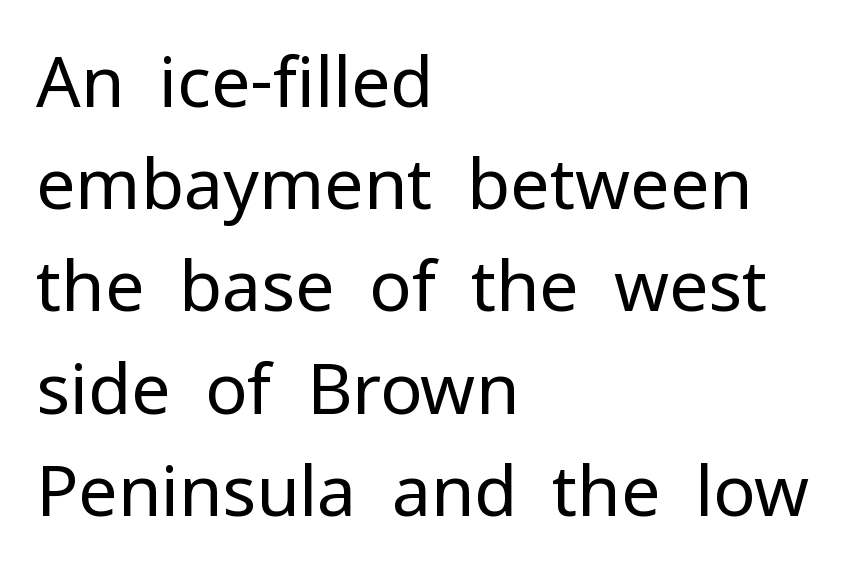
{"serif": "no", "italic": "no", "bold": "no", "weight": "regular", "width": "normal", "stroke_contrast": "low", "x_height": "medium", "monospaced": "no", "underline": "no", "align": "left", "line_spacing": "normal", "line_spacing_ratio": 1.46, "letter_spacing": "normal", "letter_spacing_em": 0.0, "glyph_px": 70}
